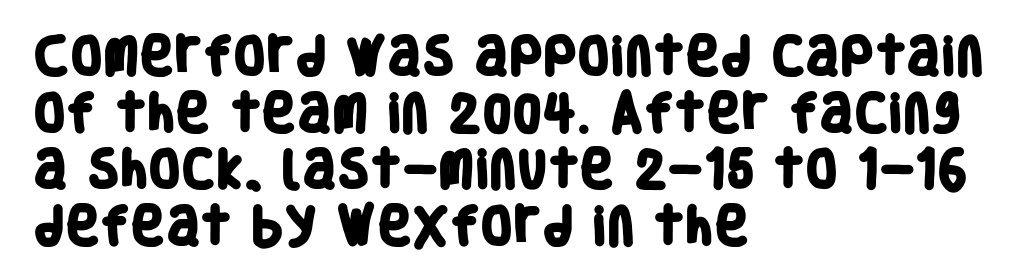
Q: Is the text bold? A: Yes.
Q: Is the typeface a serif or a sans-serif typeface? A: Sans-serif.
Q: Is the text underlined? A: No.
Q: How is the paragraph aligned? A: Left-aligned.
Q: Is the spacing between letters normal or unusually wide? A: Normal.
Q: Is the spacing between lines tight, normal or loose? A: Normal.
Q: Width (condensed, normal, or wide)? A: Condensed.
Q: Stroke contrast? A: Low.
Q: x-height? A: Large.
Q: Monospaced? A: No.
